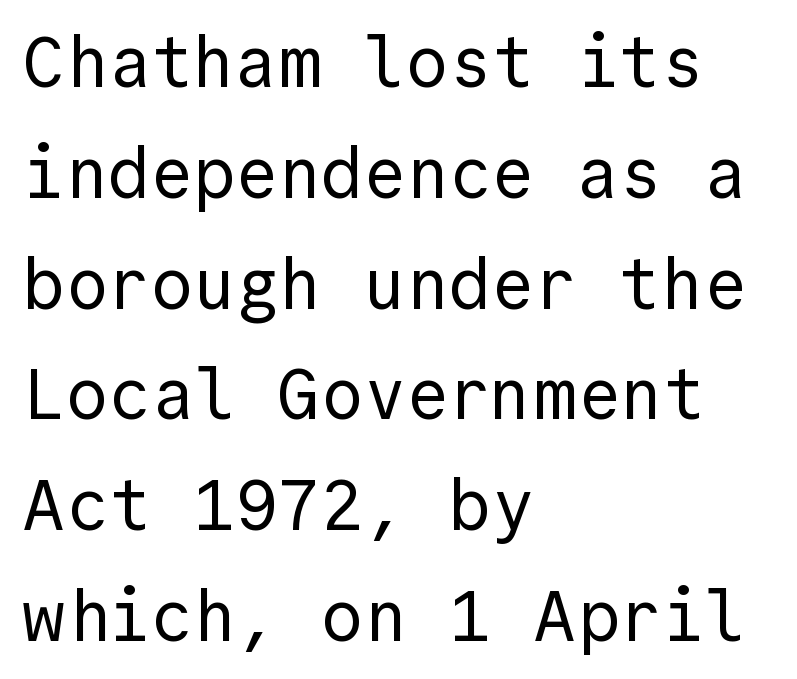
Q: Is the text bold? A: No.
Q: Is the text italic (slanted)? A: No, it is upright.
Q: Is the typeface a serif or a sans-serif typeface? A: Sans-serif.
Q: Is the text underlined? A: No.
Q: How is the paragraph aligned? A: Left-aligned.
Q: Is the spacing between letters normal or unusually wide? A: Normal.
Q: Is the spacing between lines tight, normal or loose? A: Normal.
Q: Width (condensed, normal, or wide)? A: Normal.
Q: x-height? A: Medium.
Q: Monospaced? A: Yes.
